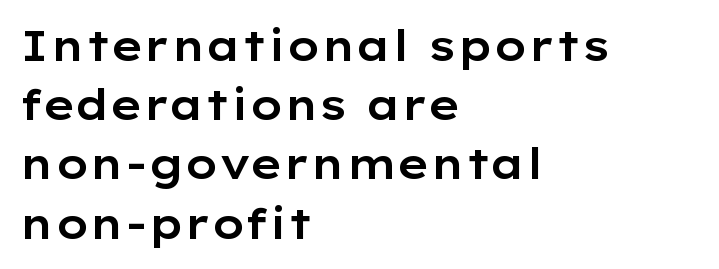
The image shows 42 px wide sans-serif type, upright; set left-aligned, normal line spacing (1.41x), normal letter spacing, not underlined; low stroke contrast and a medium x-height.
